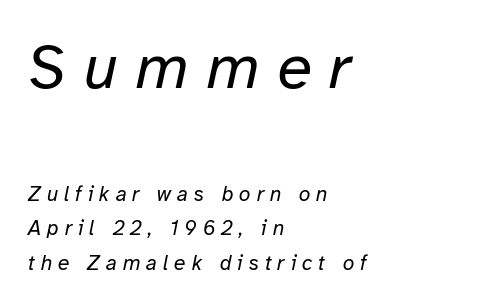
Rendered with sloped, italic letterforms. The rendering uses natural spacing where letterforms have individual widths. Inter-character spacing is expanded well beyond the font's built-in metrics. Casual observation: everything's shoved over to the left. Weight class: somewhere from thin through regular. Lines of text with bare space underneath.
